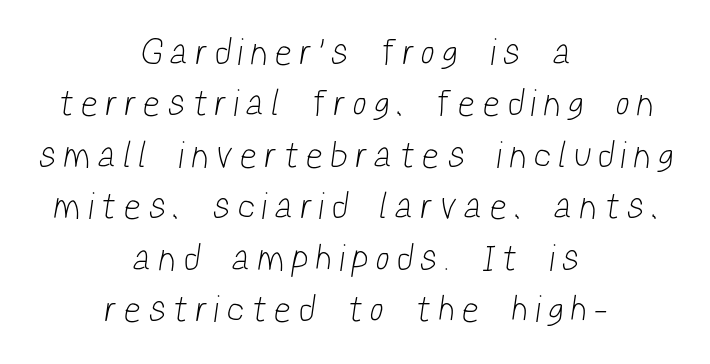
The letters look calm and open, with moderate or lighter stems. Looks like regular typesetting: each glyph gets only the width it needs. Unmarked baselines from the first word to the last. Is the letter spacing exaggerated? Yes — the characters are pushed far apart. The rendering positions every line midway between the sides. Does the leading feel generous? No, just average.
